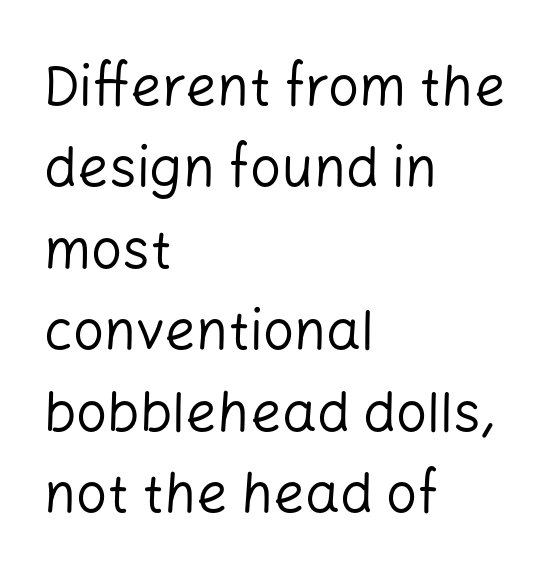
Q: Is the text bold? A: No.
Q: Is the text italic (slanted)? A: No, it is upright.
Q: Is the typeface a serif or a sans-serif typeface? A: Sans-serif.
Q: Is the text underlined? A: No.
Q: How is the paragraph aligned? A: Left-aligned.
Q: Is the spacing between letters normal or unusually wide? A: Normal.
Q: Is the spacing between lines tight, normal or loose? A: Normal.
Q: Width (condensed, normal, or wide)? A: Normal.
Q: Stroke contrast? A: Low.
Q: x-height? A: Medium.
Q: Monospaced? A: No.
